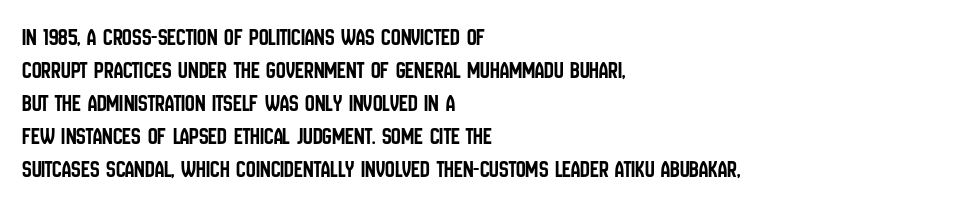
The image shows 24 px text type, upright; set left-aligned, normal line spacing (1.38x), normal letter spacing, not underlined.
